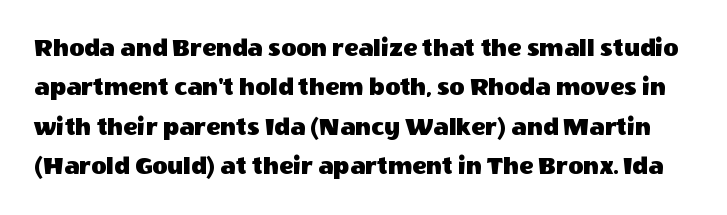
The image shows 26 px text type, upright; set normal line spacing (1.51x), normal letter spacing, not underlined.
